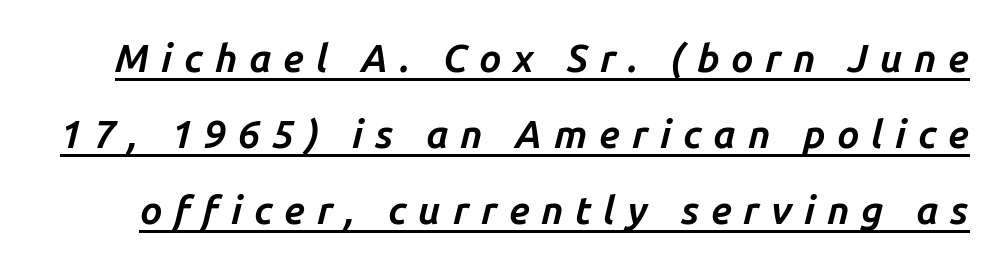
Q: Is the text bold? A: Yes.
Q: Is the text italic (slanted)? A: Yes, it leans right by about 14 degrees.
Q: Is the text underlined? A: Yes.
Q: Is the spacing between letters normal or unusually wide? A: Unusually wide.
Q: Is the spacing between lines tight, normal or loose? A: Loose.
Q: Width (condensed, normal, or wide)? A: Normal.
Q: Stroke contrast? A: Low.
Q: x-height? A: Medium.
Q: Monospaced? A: No.
